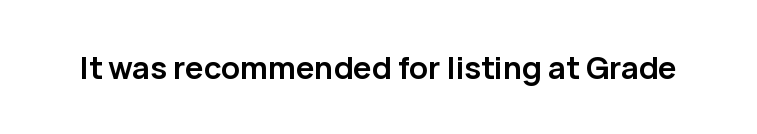
The lettering stays uniformly vertical, giving the passage a roman look. A typesetter would call this proportional, since set widths differ per character. The glyphs have the mass of a bold cut. Nope, no serifs anywhere on these letters. Here the glyphs are tracked normally, forming tight word shapes.
